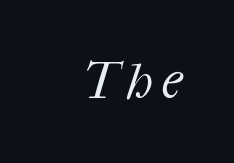
A bare baseline throughout the passage. Is the stroke heavy? The answer is a plain regular-or-lighter. A typesetter would call this proportional, since set widths differ per character.
